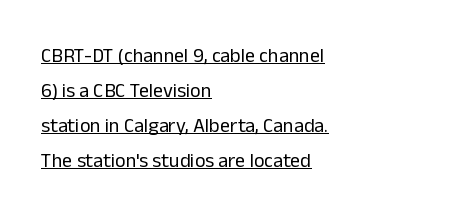
The image shows 20 px text type, upright; set left-aligned, line spacing 1.75x, normal letter spacing, underlined.
